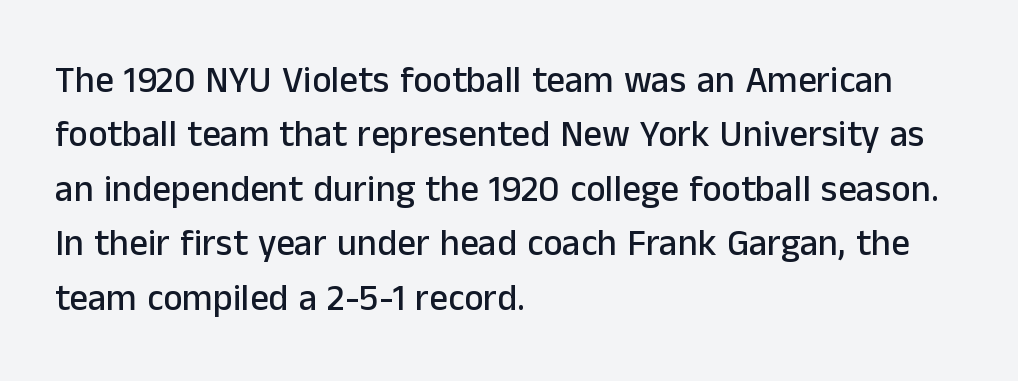
A roman cut, with each character standing at attention. Interline gaps are of average width in this sample. What kind of face is this? One without serifs — a sans. These lines are rendered in a variable-pitch font. Rule under the text: the space is simply empty.
